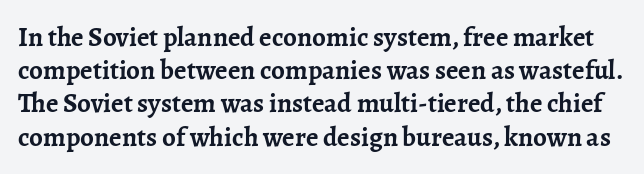
The image shows 27 px bold type, upright; set line spacing 1.23x, normal letter spacing, not underlined.
